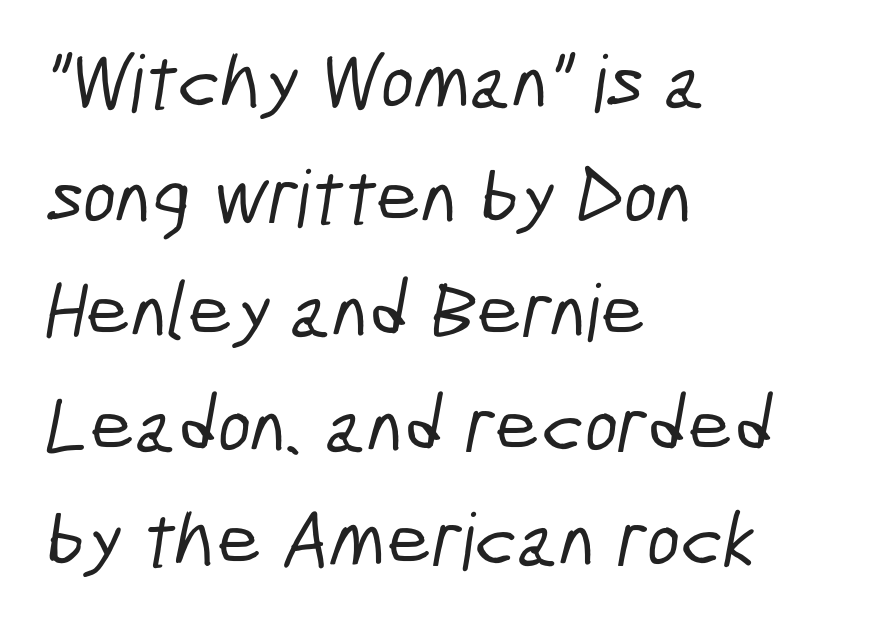
{"serif": "no", "width": "condensed", "stroke_contrast": "low", "x_height": "medium", "monospaced": "no", "underline": "no", "align": "left", "line_spacing": "normal", "line_spacing_ratio": 1.45, "letter_spacing": "normal", "letter_spacing_em": 0.0, "glyph_px": 79}
